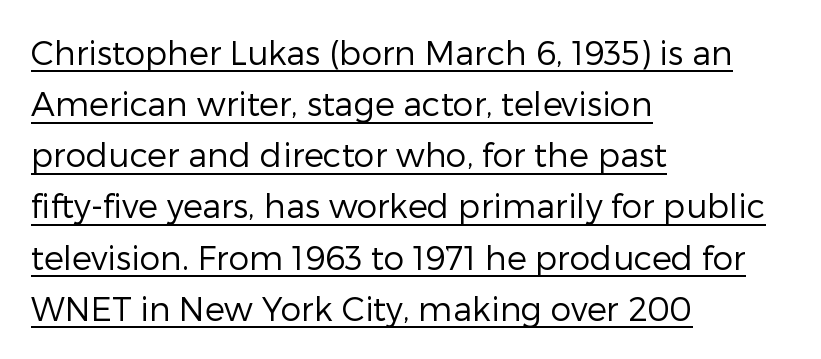
The image shows 33 px regular-weight sans-serif type, upright; set left-aligned, normal line spacing (1.55x), normal letter spacing, underlined; low stroke contrast and a medium x-height.
